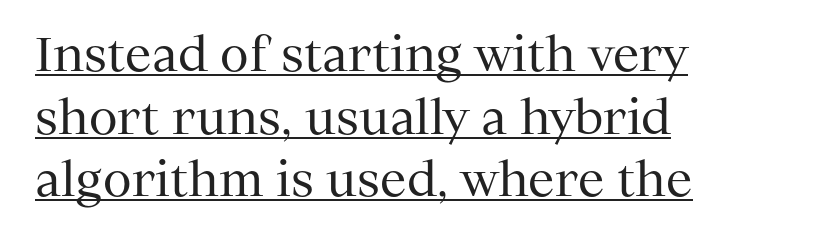
{"serif": "yes", "italic": "no", "bold": "no", "weight": "regular", "width": "normal", "stroke_contrast": "medium", "x_height": "medium", "monospaced": "no", "underline": "yes", "align": "left", "line_spacing": "normal", "line_spacing_ratio": 1.33, "letter_spacing": "normal", "letter_spacing_em": 0.0, "glyph_px": 47}
